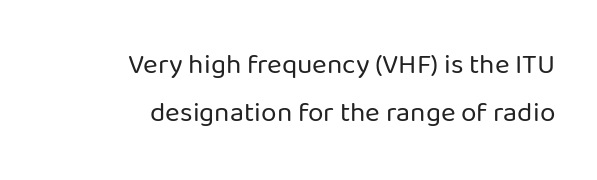
Q: Is the text bold? A: No.
Q: Is the text italic (slanted)? A: No, it is upright.
Q: Is the typeface a serif or a sans-serif typeface? A: Sans-serif.
Q: Is the text underlined? A: No.
Q: How is the paragraph aligned? A: Right-aligned.
Q: Is the spacing between letters normal or unusually wide? A: Normal.
Q: Width (condensed, normal, or wide)? A: Normal.
Q: Stroke contrast? A: Low.
Q: x-height? A: Medium.
Q: Monospaced? A: No.
